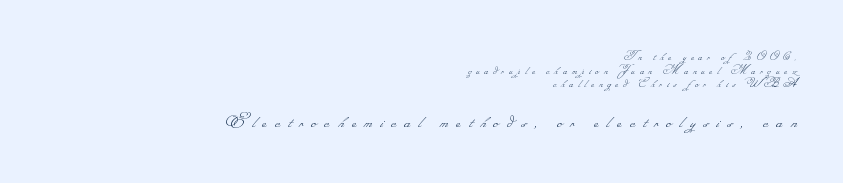
Q: Is the text bold? A: No.
Q: Is the text underlined? A: No.
Q: How is the paragraph aligned? A: Right-aligned.
Q: Is the spacing between letters normal or unusually wide? A: Unusually wide.
Q: Is the spacing between lines tight, normal or loose? A: Tight.
Q: Which block of text is set in a larger size, the first (top) or the second (bottom)? A: The second (bottom) one.
